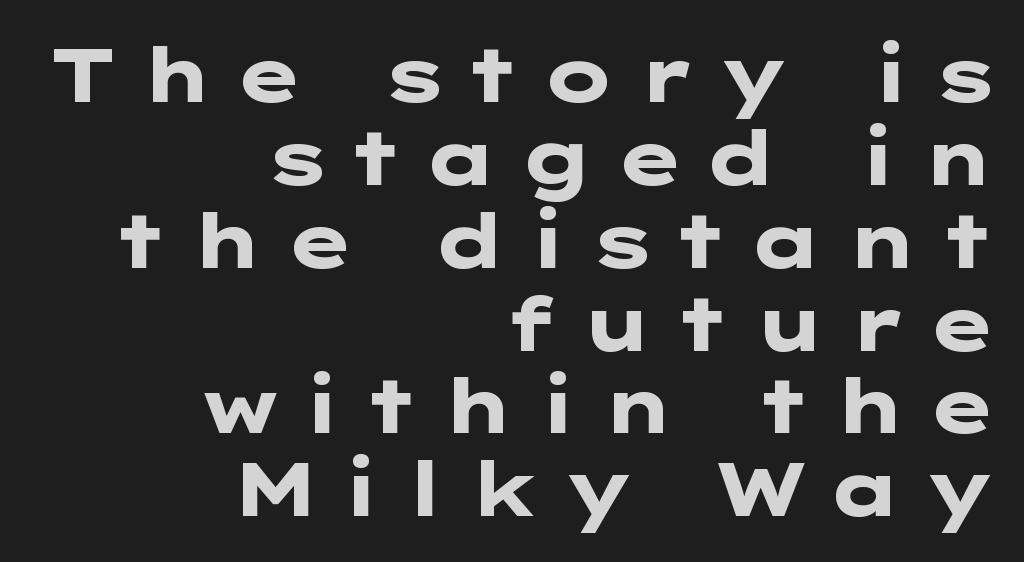
Does the weight exceed regular? Yes, all the way to bold. Font category for this specimen: sans-serif. Bare-footed words on every line. One glance says dense: line gaps are narrower than usual. The compositor pushed each line to the right boundary.
